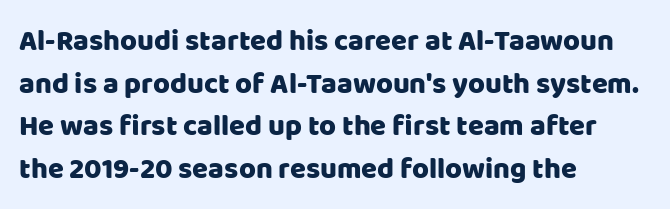
The image shows 29 px sans-serif type, upright; set left-aligned, normal line spacing (1.47x), normal letter spacing, not underlined; low stroke contrast and a large x-height.
